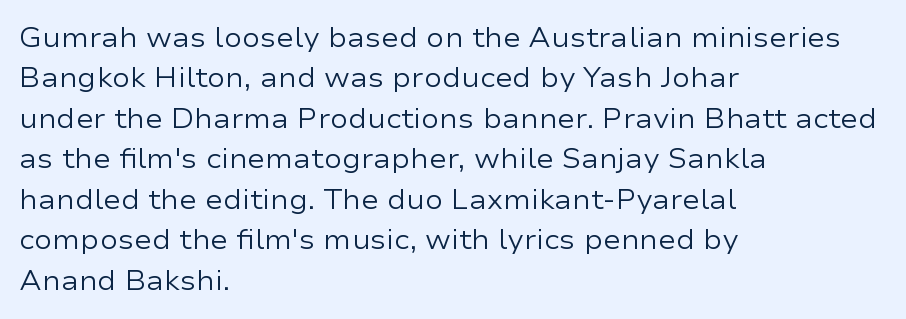
{"italic": "no", "bold": "no", "underline": "no", "align": "left", "line_spacing": "normal", "line_spacing_ratio": 1.5, "letter_spacing": "normal", "letter_spacing_em": 0.0, "glyph_px": 27}
